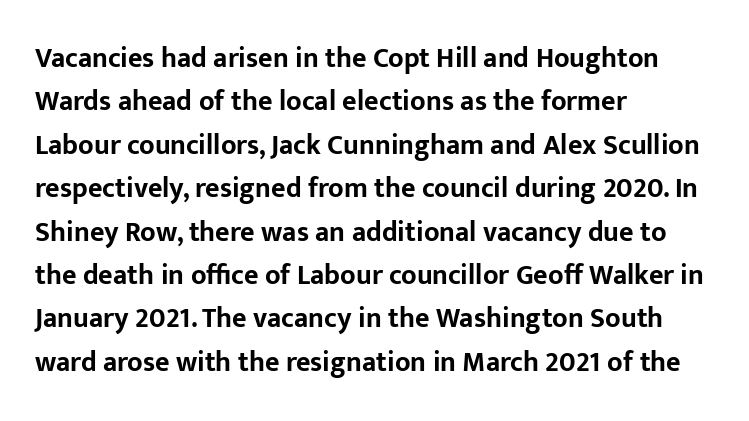
Q: Is the text bold? A: Yes.
Q: Is the text italic (slanted)? A: No, it is upright.
Q: Is the typeface a serif or a sans-serif typeface? A: Sans-serif.
Q: Is the text underlined? A: No.
Q: How is the paragraph aligned? A: Left-aligned.
Q: Is the spacing between letters normal or unusually wide? A: Normal.
Q: Is the spacing between lines tight, normal or loose? A: Normal.
Q: Width (condensed, normal, or wide)? A: Normal.
Q: Stroke contrast? A: Low.
Q: x-height? A: Medium.
Q: Monospaced? A: No.
